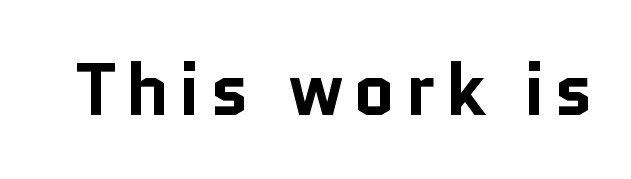
A typesetter would call this proportional, since set widths differ per character. Heavy, bold letterforms. Italic? Not at all — the glyphs are vertical. The face used here is a sans, in the tradition of grotesques and geometrics. Any mark beneath the type? The region is blank.
